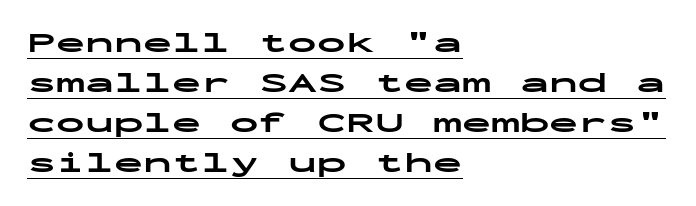
{"serif": "no", "italic": "no", "bold": "yes", "weight": "bold", "width": "wide", "stroke_contrast": "low", "x_height": "medium", "monospaced": "yes", "underline": "yes", "align": "left", "line_spacing": "normal", "line_spacing_ratio": 1.38, "letter_spacing": "normal", "letter_spacing_em": 0.0, "glyph_px": 29}
